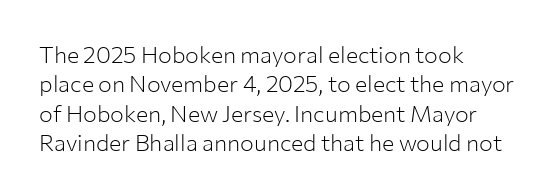
{"italic": "no", "bold": "no", "underline": "no", "align": "left", "line_spacing": "normal", "line_spacing_ratio": 1.28, "letter_spacing": "normal", "letter_spacing_em": 0.0, "glyph_px": 23}
